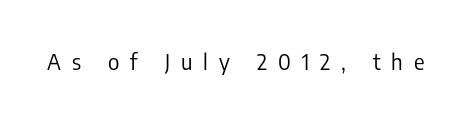
The image shows 22 px text type, upright; set unusually wide letter spacing (+0.5 em), not underlined.
